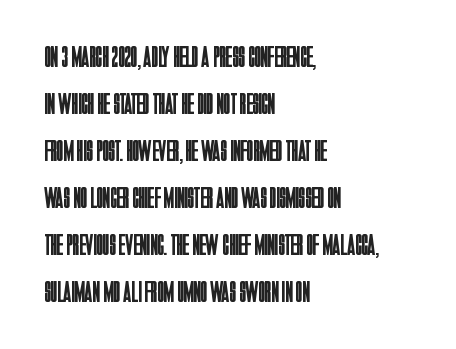
Each letter keeps its own natural width here, so spacing adapts to shape. These lines were composed using upright roman letters. Alignment: flush left. Quick note: interline space is typical. Bold? No — there's no thickening of the strokes. The tracking reads as untouched default to a designer's eye.
